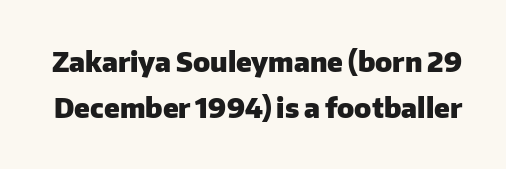
Q: Is the text bold? A: Yes.
Q: Is the text italic (slanted)? A: No, it is upright.
Q: Is the text underlined? A: No.
Q: Is the spacing between letters normal or unusually wide? A: Normal.
